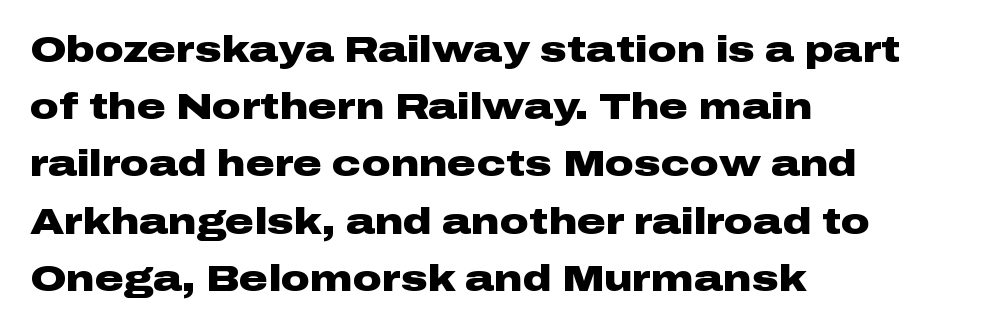
The image shows 36 px heavy, wide sans-serif type, upright; set left-aligned, normal line spacing (1.59x), normal letter spacing, not underlined; low stroke contrast and a medium x-height.
